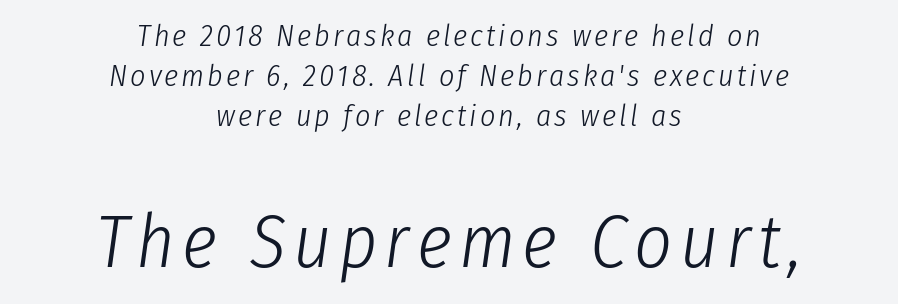
{"italic": "yes", "lean": "right", "slant_degrees": 8, "bold": "no", "weight": "light", "width": "condensed", "stroke_contrast": "low", "x_height": "medium", "monospaced": "no", "underline": "no", "align": "center", "line_spacing": "normal", "line_spacing_ratio": 1.34, "larger_block": "second", "size_ratio": 2.47, "glyph_px": 74}
